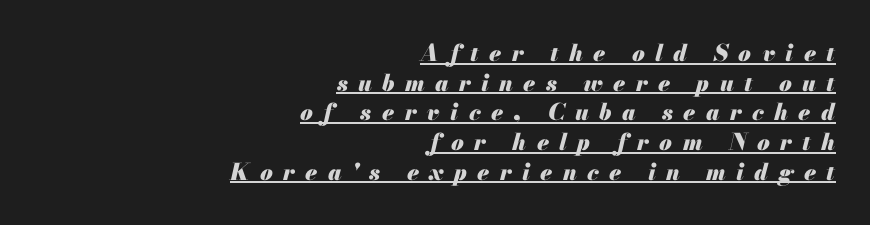
When letters slant like this, we call the style italic. This is underlined copy, the kind a proofreader might mark for attention. The rendering uses a moderate line-height, typical for paragraphs. Characters follow at a spacing far wider than the type designer built in. Bold? Absolutely — the strokes are thick and heavy. The lines in this sample share a right terminus and differ only in where they begin.
